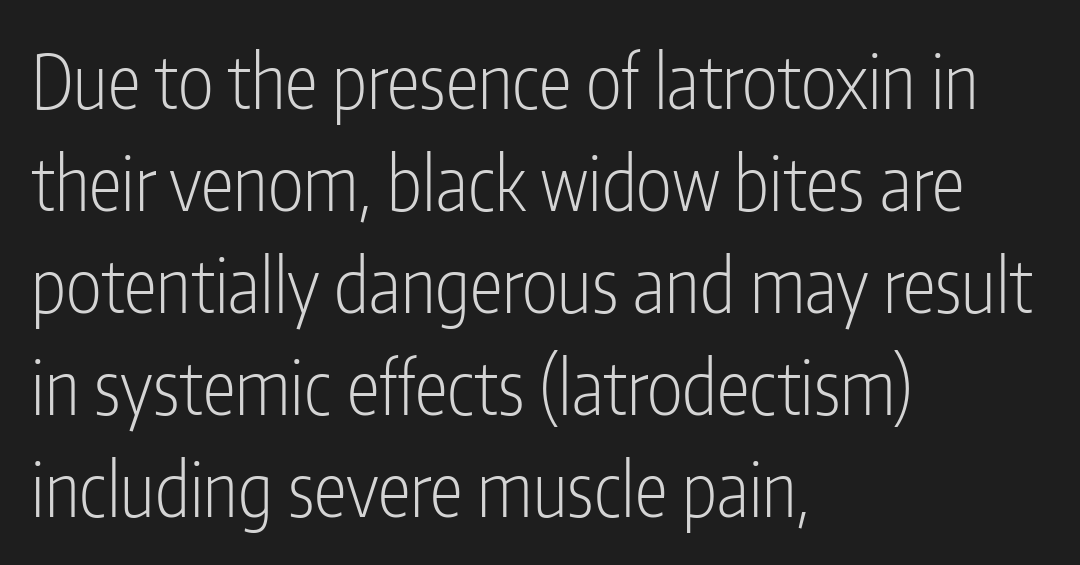
The passage is arranged the way most books set body copy — flush left. Quick note: interline space is typical. Clear beneath every line of the passage. This is the regular roman posture of the typeface.
